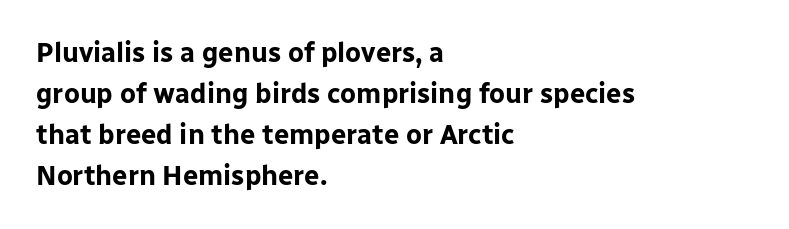
{"italic": "no", "bold": "yes", "underline": "no", "align": "left", "line_spacing": "normal", "line_spacing_ratio": 1.52, "letter_spacing": "normal", "letter_spacing_em": 0.0, "glyph_px": 27}
